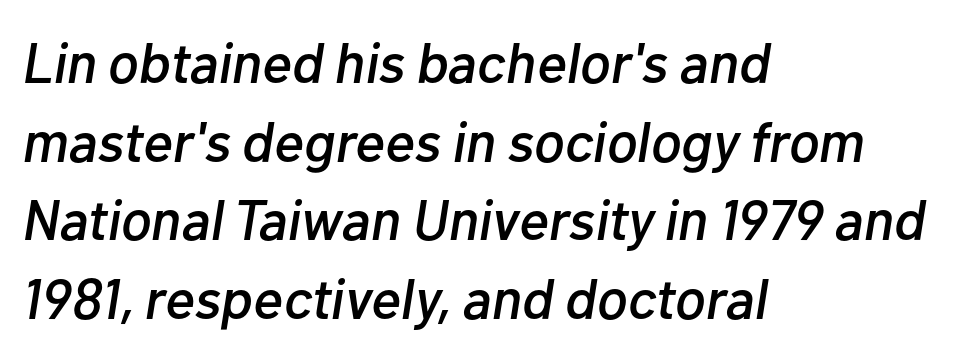
The image shows 57 px text type, italic (leaning right); set left-aligned, normal line spacing (1.38x), normal letter spacing, not underlined; low stroke contrast and a medium x-height.
